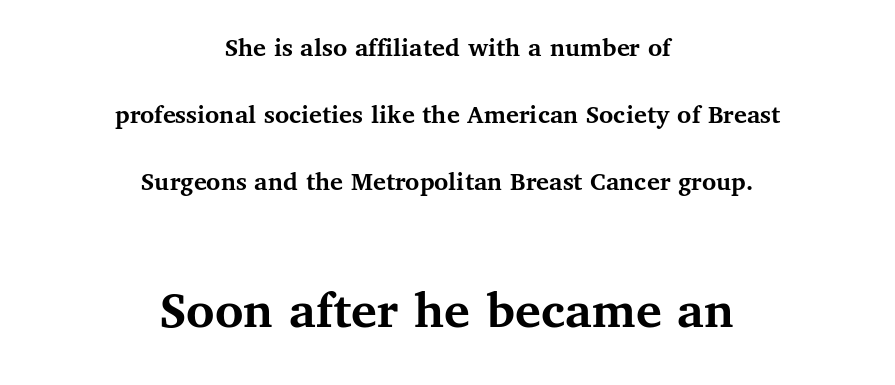
{"serif": "yes", "italic": "no", "bold": "yes", "weight": "semibold", "width": "normal", "stroke_contrast": "medium", "x_height": "medium", "monospaced": "no", "underline": "no", "align": "center", "line_spacing": "loose", "line_spacing_ratio": 2.49, "letter_spacing": "normal", "letter_spacing_em": 0.0, "larger_block": "second", "size_ratio": 2.0, "glyph_px": 54}
